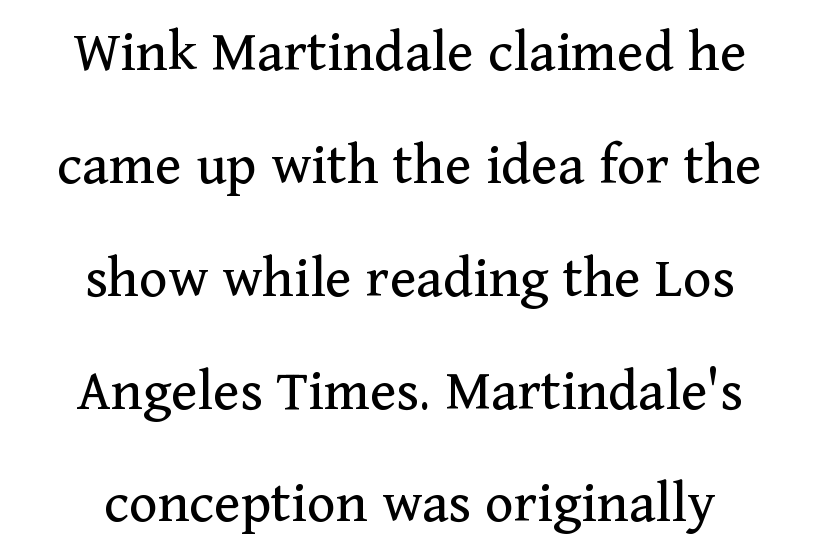
{"serif": "yes", "italic": "no", "bold": "no", "weight": "regular", "width": "normal", "stroke_contrast": "medium", "x_height": "medium", "monospaced": "no", "underline": "no", "align": "center", "line_spacing_ratio": 1.85, "letter_spacing": "normal", "letter_spacing_em": 0.0, "glyph_px": 61}
